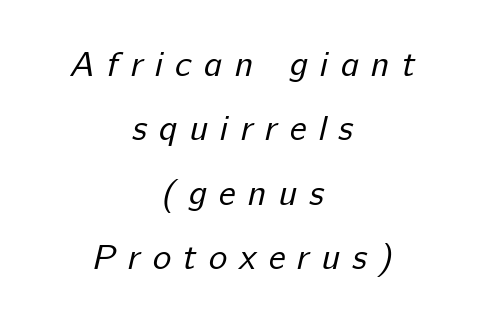
{"serif": "no", "bold": "no", "weight": "regular", "width": "normal", "stroke_contrast": "low", "x_height": "medium", "monospaced": "no", "underline": "no", "align": "center", "line_spacing_ratio": 1.84, "letter_spacing": "wide", "letter_spacing_em": 0.35, "glyph_px": 35}
